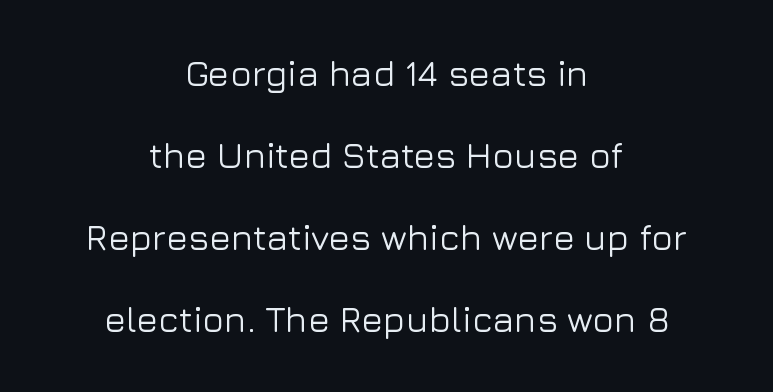
Q: Is the text italic (slanted)? A: No, it is upright.
Q: Is the typeface a serif or a sans-serif typeface? A: Sans-serif.
Q: Is the text underlined? A: No.
Q: How is the paragraph aligned? A: Centered.
Q: Is the spacing between letters normal or unusually wide? A: Normal.
Q: Is the spacing between lines tight, normal or loose? A: Loose.
Q: Width (condensed, normal, or wide)? A: Normal.
Q: Stroke contrast? A: Low.
Q: x-height? A: Medium.
Q: Monospaced? A: No.
